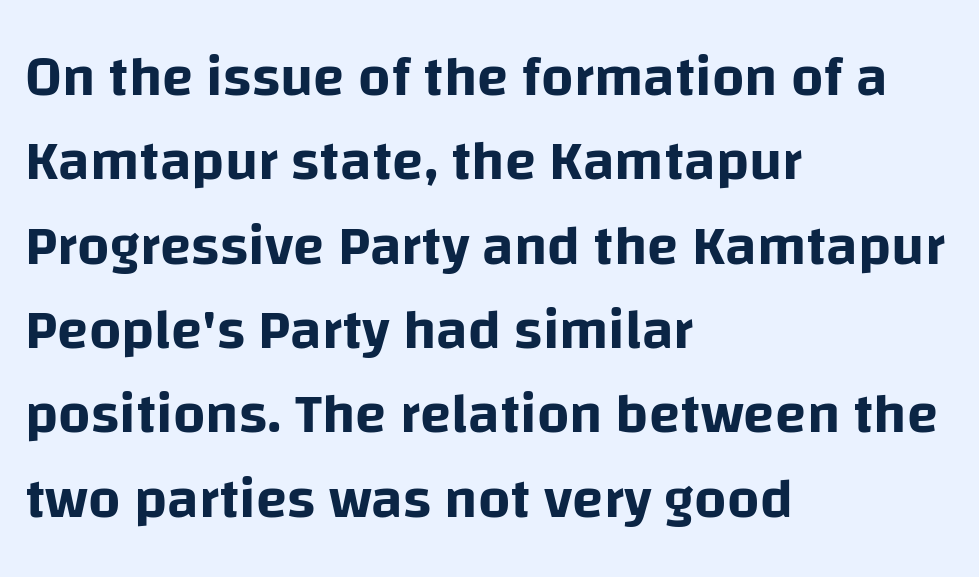
{"serif": "no", "italic": "no", "width": "normal", "stroke_contrast": "low", "x_height": "large", "monospaced": "no", "underline": "no", "align": "left", "line_spacing": "normal", "line_spacing_ratio": 1.48, "letter_spacing": "normal", "letter_spacing_em": 0.0, "glyph_px": 57}
